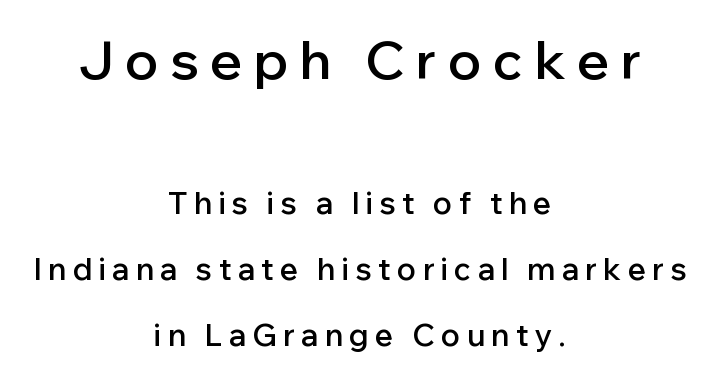
The image shows 53 px semibold sans-serif type, upright; set centered, loose line spacing (2.19x), unusually wide letter spacing (+0.22 em), not underlined; the first (top) block is 1.77x larger; low stroke contrast and a medium x-height.
